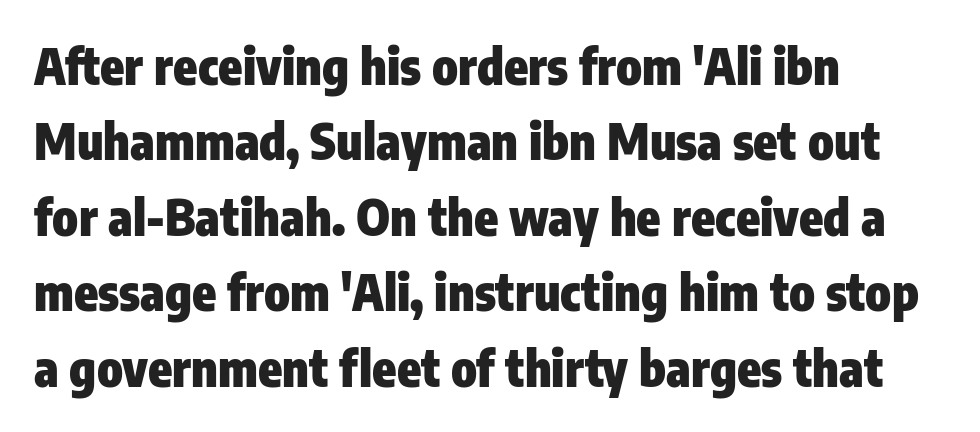
The image shows 49 px heavy, condensed sans-serif type, upright; set left-aligned, normal line spacing (1.54x), normal letter spacing, not underlined; low stroke contrast and a medium x-height.
